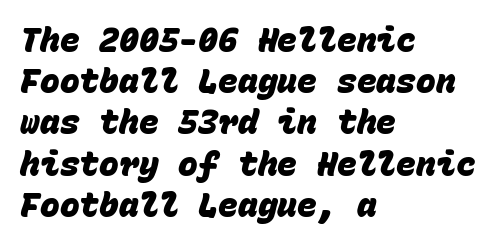
{"serif": "no", "bold": "yes", "weight": "heavy", "width": "normal", "stroke_contrast": "low", "x_height": "large", "monospaced": "yes", "underline": "no", "align": "left", "line_spacing": "normal", "line_spacing_ratio": 1.25, "letter_spacing": "normal", "letter_spacing_em": 0.0, "glyph_px": 33}
